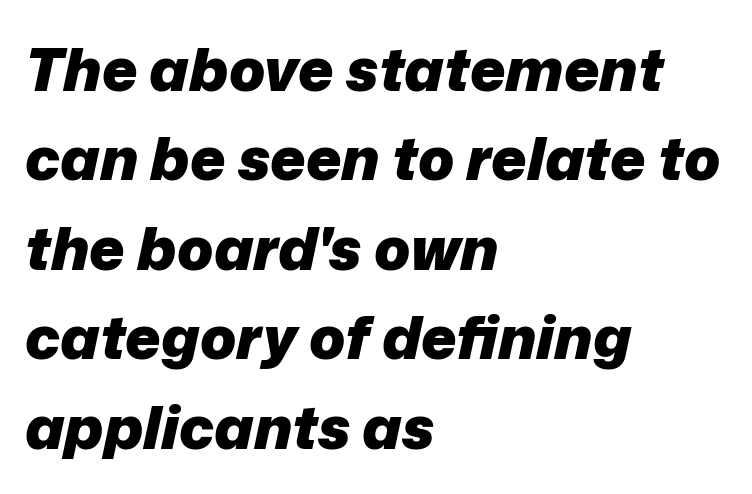
{"italic": "yes", "lean": "right", "slant_degrees": 12, "bold": "yes", "weight": "heavy", "width": "normal", "stroke_contrast": "low", "x_height": "medium", "monospaced": "no", "underline": "no", "align": "left", "line_spacing": "normal", "line_spacing_ratio": 1.49, "letter_spacing": "normal", "letter_spacing_em": 0.0, "glyph_px": 60}
